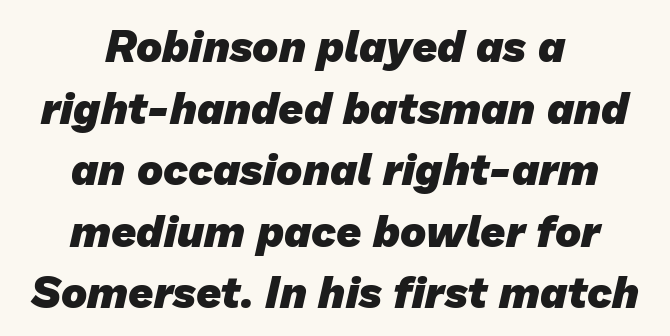
The image shows 44 px heavy sans-serif type; set centered, normal line spacing (1.4x), normal letter spacing, not underlined; low stroke contrast and a medium x-height.
